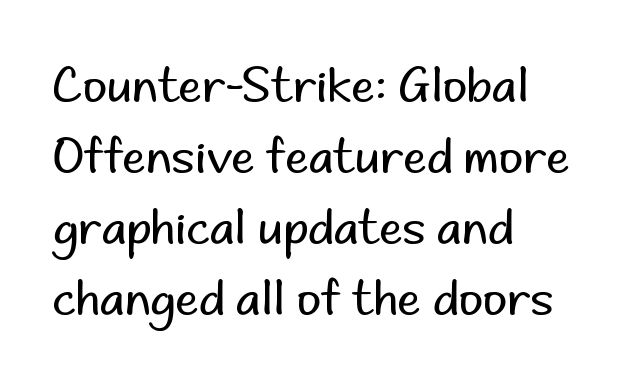
{"serif": "no", "italic": "no", "bold": "no", "weight": "regular", "width": "normal", "stroke_contrast": "low", "x_height": "small", "monospaced": "no", "underline": "no", "align": "left", "line_spacing": "normal", "line_spacing_ratio": 1.51, "letter_spacing": "normal", "letter_spacing_em": 0.0, "glyph_px": 47}
